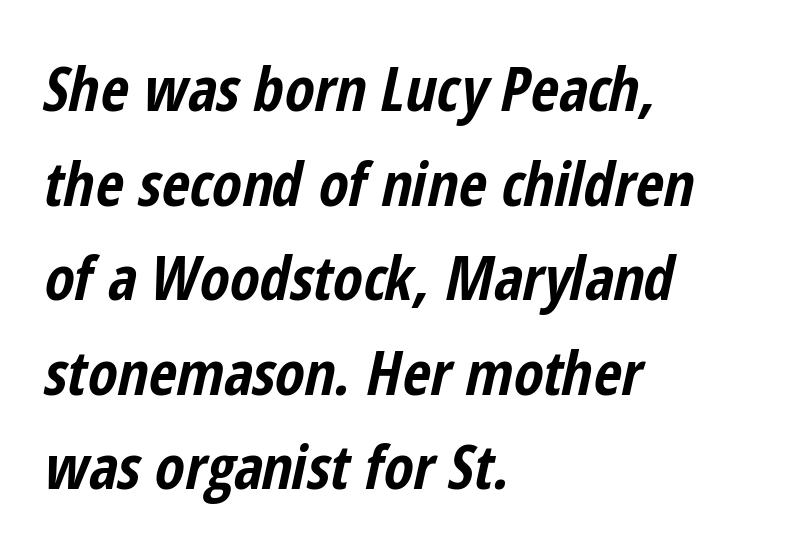
The image shows 61 px bold, condensed type, italic (leaning right); set left-aligned, normal line spacing (1.55x), normal letter spacing, not underlined; low stroke contrast and a medium x-height.
